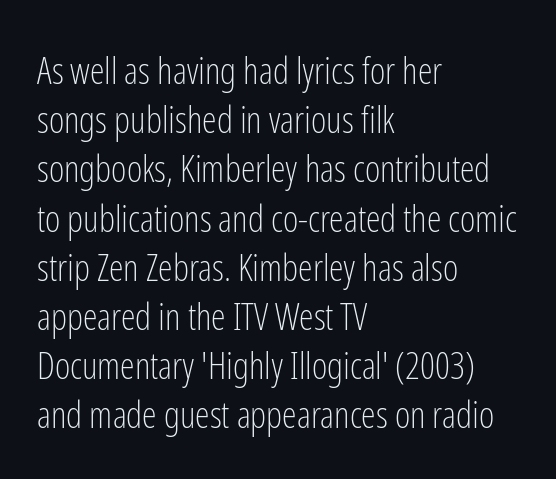
{"serif": "no", "italic": "no", "bold": "no", "weight": "light", "width": "condensed", "stroke_contrast": "low", "x_height": "medium", "monospaced": "no", "underline": "no", "align": "left", "line_spacing": "normal", "line_spacing_ratio": 1.33, "letter_spacing": "normal", "letter_spacing_em": 0.0, "glyph_px": 37}
